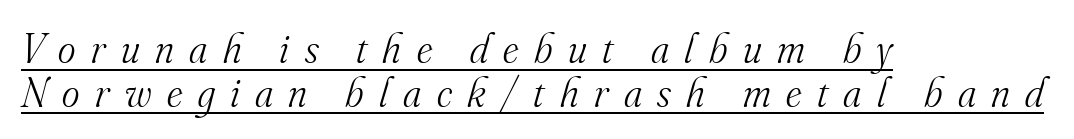
{"serif": "yes", "italic": "yes", "lean": "right", "slant_degrees": 16, "bold": "no", "weight": "light", "width": "normal", "stroke_contrast": "medium", "x_height": "small", "monospaced": "no", "underline": "yes", "align": "left", "line_spacing": "tight", "line_spacing_ratio": 1.04, "letter_spacing": "wide", "letter_spacing_em": 0.37, "glyph_px": 42}
